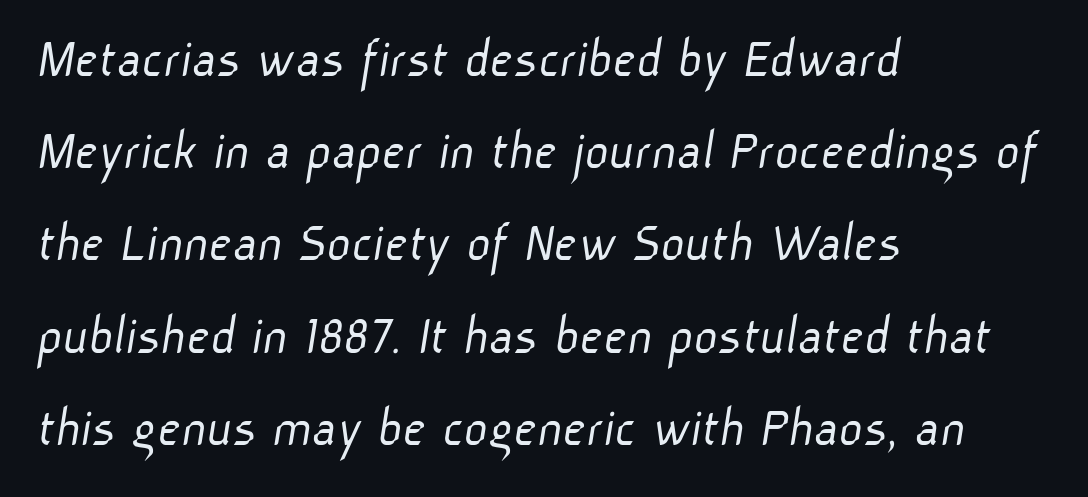
Q: Is the text bold? A: No.
Q: Is the typeface a serif or a sans-serif typeface? A: Sans-serif.
Q: Is the text underlined? A: No.
Q: How is the paragraph aligned? A: Left-aligned.
Q: Is the spacing between letters normal or unusually wide? A: Normal.
Q: Is the spacing between lines tight, normal or loose? A: Normal.
Q: Width (condensed, normal, or wide)? A: Normal.
Q: Stroke contrast? A: Low.
Q: x-height? A: Medium.
Q: Monospaced? A: No.
